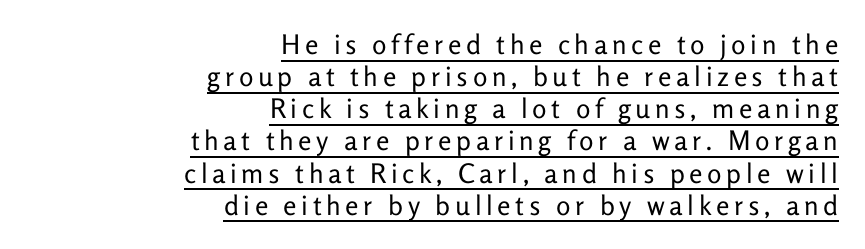
{"italic": "no", "bold": "no", "underline": "yes", "align": "right", "line_spacing_ratio": 1.19, "glyph_px": 27}
